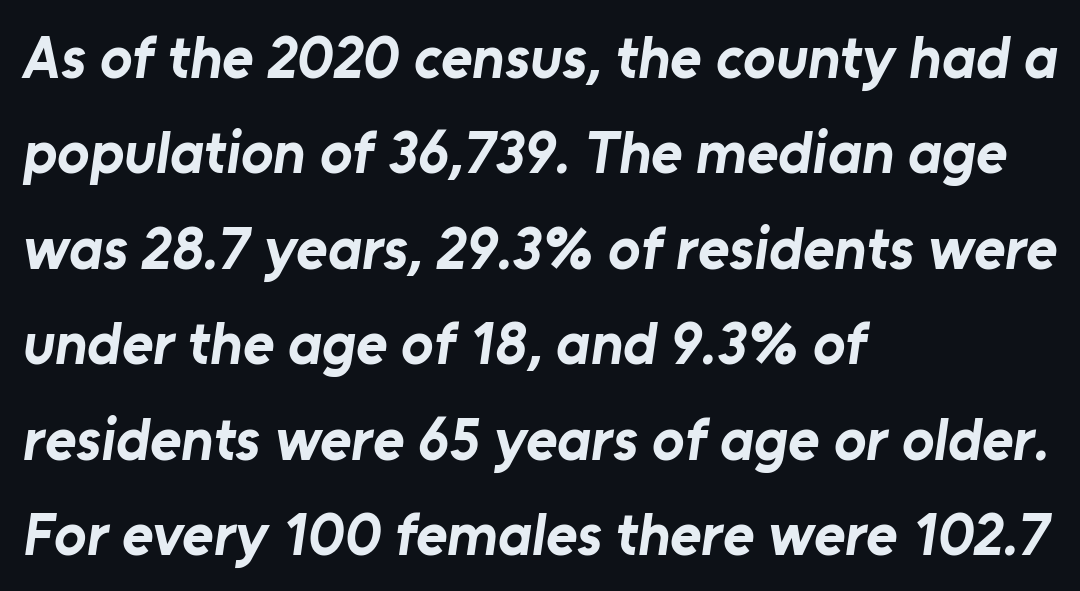
The text was rendered using a sans face with plain stroke endings. Any mark beneath the type? The region is blank. If you drew a ruler down the left edge, every line would touch it. This rendering leaves character spacing at its baseline value. Do the characters align in a grid? No, the font is proportional.
